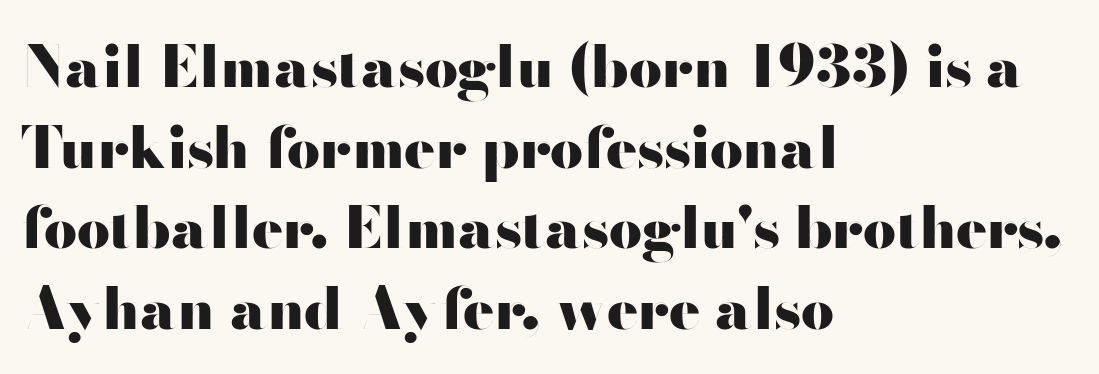
The image shows 58 px heavy, wide type, upright; set left-aligned, normal line spacing (1.39x), normal letter spacing, not underlined; high stroke contrast and a small x-height.
